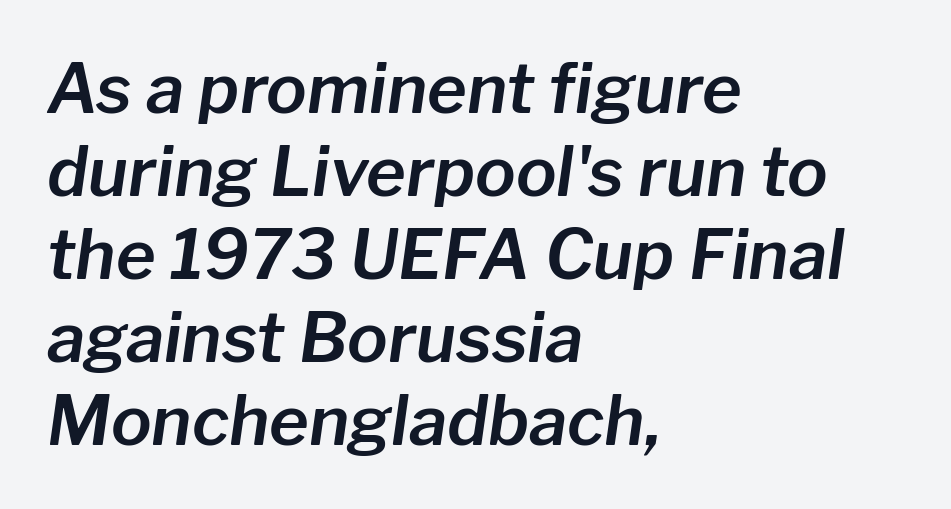
The image shows 68 px text type, italic (leaning right); set left-aligned, line spacing 1.22x, normal letter spacing, not underlined; low stroke contrast and a medium x-height.
